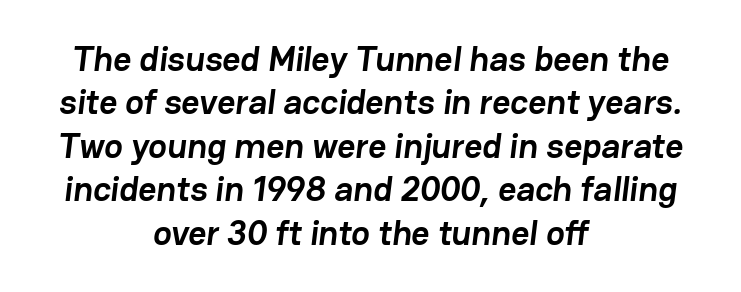
The image shows 35 px semibold sans-serif type; set centered, line spacing 1.24x, normal letter spacing, not underlined; low stroke contrast and a medium x-height.
